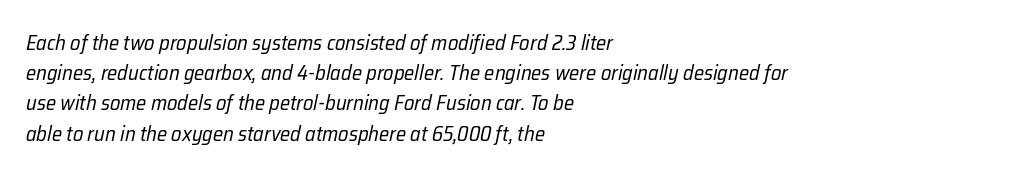
{"italic": "yes", "lean": "right", "slant_degrees": 12, "bold": "no", "underline": "no", "align": "left", "line_spacing": "normal", "line_spacing_ratio": 1.44, "letter_spacing": "normal", "letter_spacing_em": 0.0, "glyph_px": 21}
